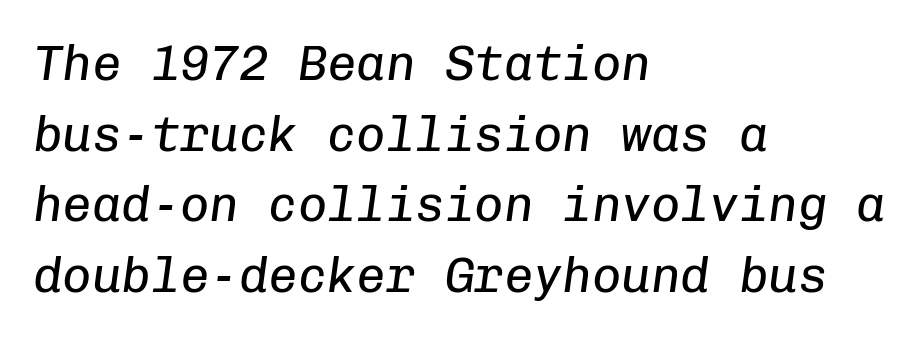
The rendering uses a moderate line-height, typical for paragraphs. There's an unmistakable incline to the writing here. You could count columns in this text — the font is strictly monospaced. The string is rendered with underlining switched off. Tracking value appears to be zero — textbook default spacing. The typesetter chose a ragged-right arrangement here.
